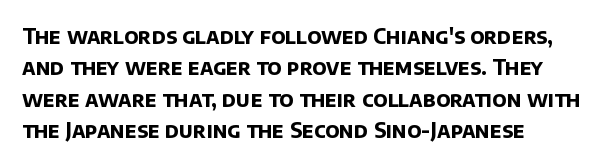
Q: Is the text bold? A: Yes.
Q: Is the text underlined? A: No.
Q: How is the paragraph aligned? A: Left-aligned.
Q: Is the spacing between letters normal or unusually wide? A: Normal.
Q: Is the spacing between lines tight, normal or loose? A: Normal.
